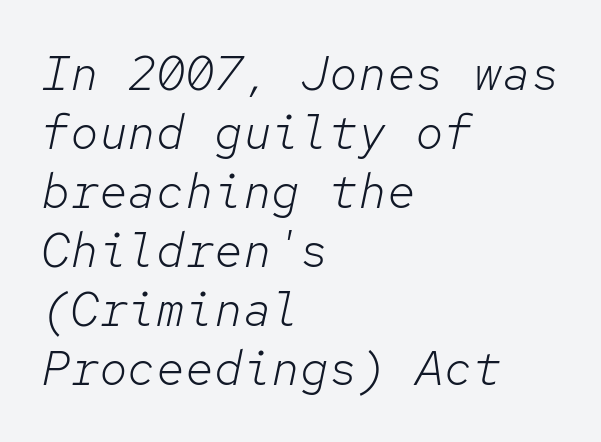
The image shows 48 px light type, italic (leaning right), monospaced; set left-aligned, line spacing 1.23x, normal letter spacing, not underlined; low stroke contrast and a medium x-height.
